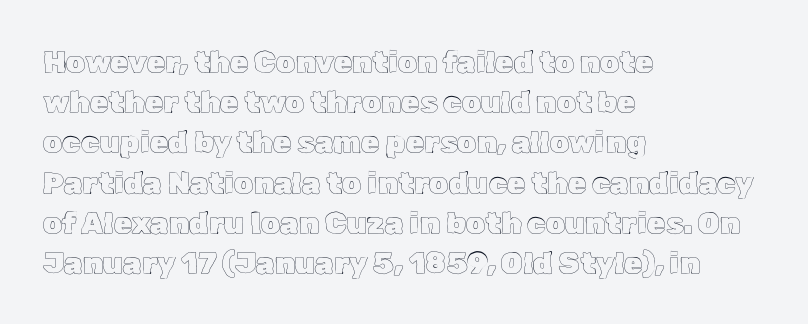
{"italic": "no", "width": "normal", "x_height": "medium", "monospaced": "no", "underline": "no", "align": "left", "line_spacing": "normal", "line_spacing_ratio": 1.34, "letter_spacing": "normal", "letter_spacing_em": 0.0, "glyph_px": 30}
